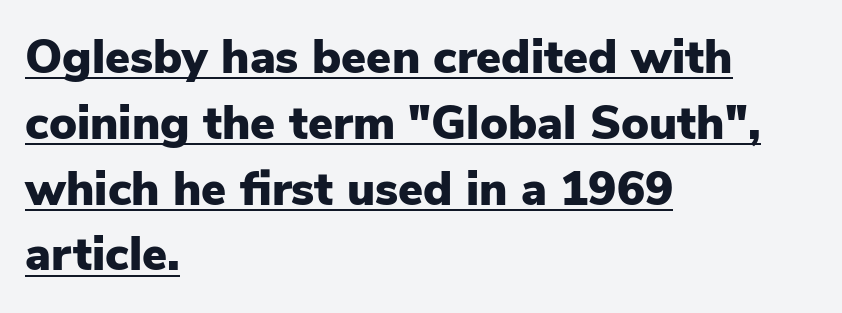
The image shows 47 px heavy sans-serif type, upright; set left-aligned, normal line spacing (1.4x), normal letter spacing, underlined; low stroke contrast and a medium x-height.
